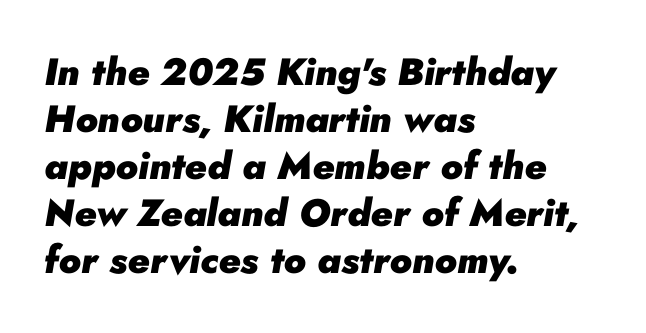
The image shows 38 px heavy type, italic (leaning right); set left-aligned, line spacing 1.24x, normal letter spacing, not underlined; low stroke contrast and a small x-height.
